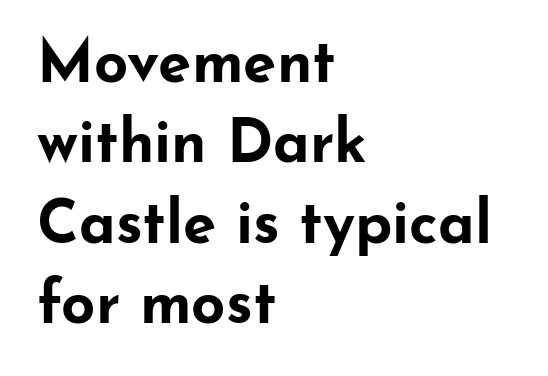
{"serif": "no", "italic": "no", "bold": "yes", "weight": "bold", "width": "wide", "stroke_contrast": "low", "x_height": "small", "monospaced": "no", "underline": "no", "align": "left", "line_spacing": "normal", "line_spacing_ratio": 1.34, "letter_spacing": "normal", "letter_spacing_em": 0.0, "glyph_px": 60}
